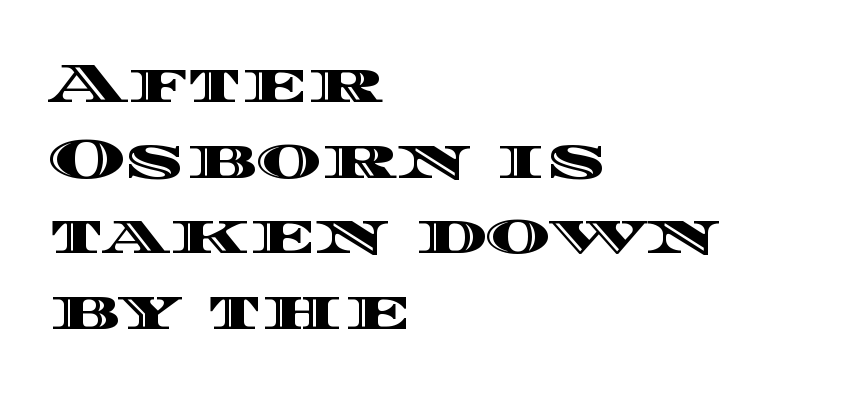
Q: Is the text italic (slanted)? A: No, it is upright.
Q: Is the text underlined? A: No.
Q: How is the paragraph aligned? A: Left-aligned.
Q: Is the spacing between letters normal or unusually wide? A: Normal.
Q: Is the spacing between lines tight, normal or loose? A: Normal.
Q: Width (condensed, normal, or wide)? A: Wide.
Q: x-height? A: Large.
Q: Monospaced? A: No.
